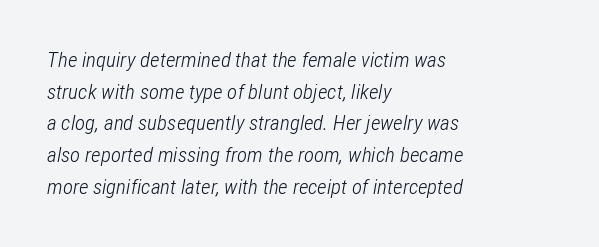
{"italic": "yes", "lean": "right", "slant_degrees": 12, "bold": "no", "underline": "no", "align": "left", "line_spacing": "normal", "line_spacing_ratio": 1.51, "letter_spacing": "normal", "letter_spacing_em": 0.0, "glyph_px": 21}
